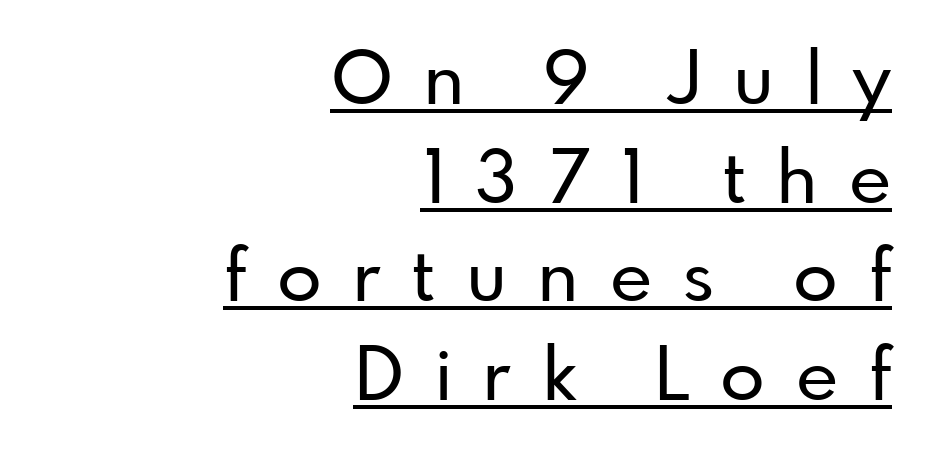
Q: Is the text italic (slanted)? A: No, it is upright.
Q: Is the typeface a serif or a sans-serif typeface? A: Sans-serif.
Q: Is the text underlined? A: Yes.
Q: How is the paragraph aligned? A: Right-aligned.
Q: Is the spacing between letters normal or unusually wide? A: Unusually wide.
Q: Is the spacing between lines tight, normal or loose? A: Normal.
Q: Width (condensed, normal, or wide)? A: Normal.
Q: Stroke contrast? A: Low.
Q: x-height? A: Small.
Q: Monospaced? A: No.
